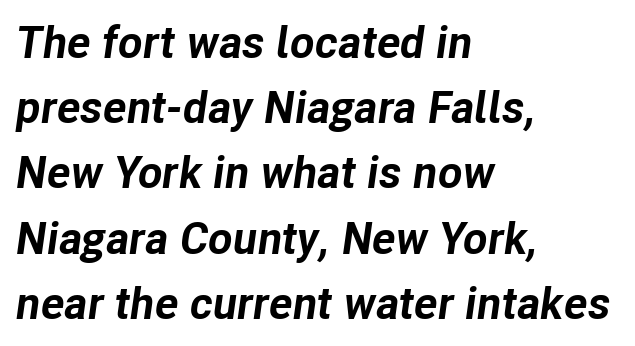
Q: Is the text bold? A: Yes.
Q: Is the text italic (slanted)? A: Yes, it leans right by about 8 degrees.
Q: Is the text underlined? A: No.
Q: How is the paragraph aligned? A: Left-aligned.
Q: Is the spacing between letters normal or unusually wide? A: Normal.
Q: Is the spacing between lines tight, normal or loose? A: Normal.
Q: Width (condensed, normal, or wide)? A: Normal.
Q: Stroke contrast? A: Low.
Q: x-height? A: Medium.
Q: Monospaced? A: No.
